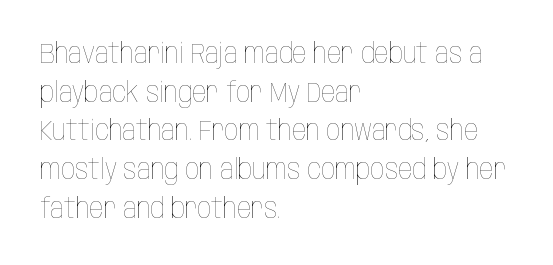
Q: Is the text bold? A: No.
Q: Is the text italic (slanted)? A: No, it is upright.
Q: Is the text underlined? A: No.
Q: How is the paragraph aligned? A: Left-aligned.
Q: Is the spacing between letters normal or unusually wide? A: Normal.
Q: Is the spacing between lines tight, normal or loose? A: Normal.
Q: Width (condensed, normal, or wide)? A: Condensed.
Q: Stroke contrast? A: Low.
Q: x-height? A: Large.
Q: Monospaced? A: No.
